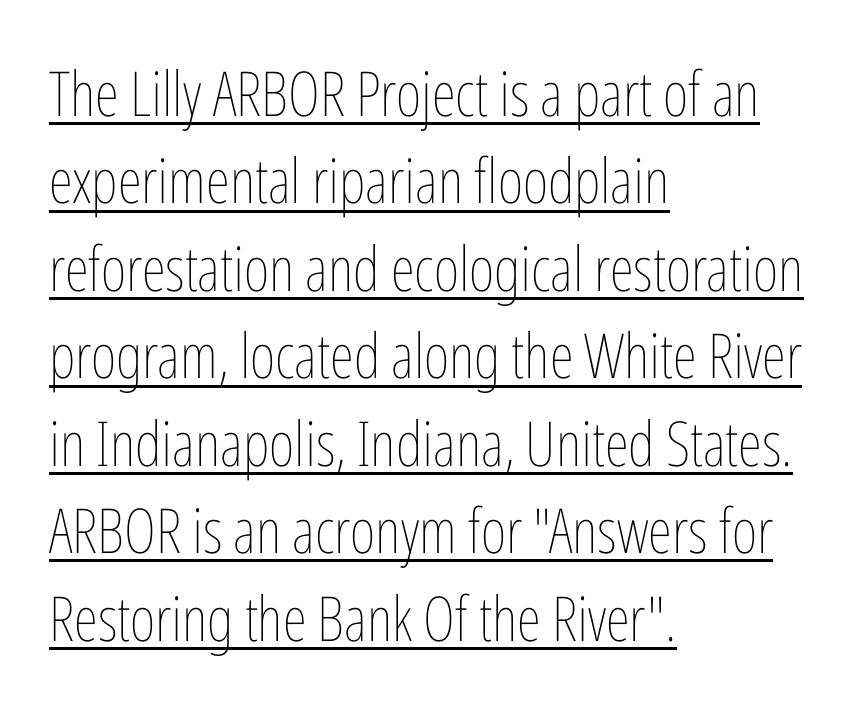
The image shows 62 px thin, condensed type, upright; set left-aligned, normal line spacing (1.41x), normal letter spacing, underlined; low stroke contrast and a medium x-height.
